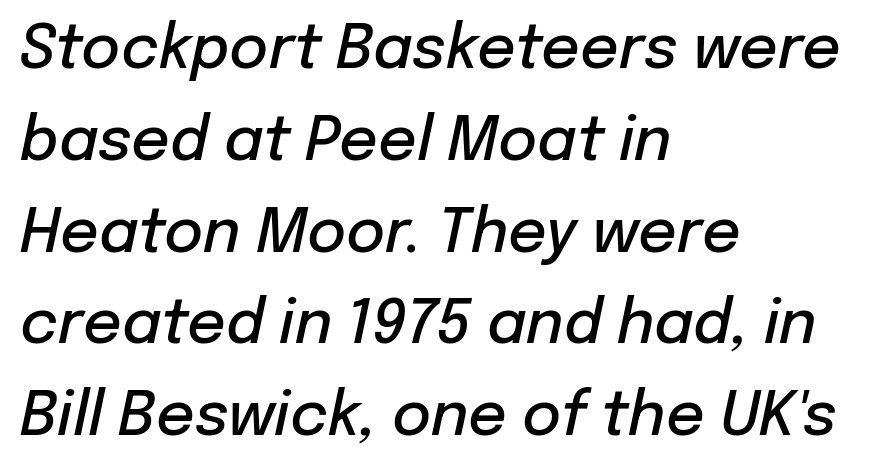
{"italic": "yes", "lean": "right", "slant_degrees": 12, "bold": "semi", "weight": "semibold", "width": "normal", "stroke_contrast": "low", "x_height": "medium", "monospaced": "no", "underline": "no", "align": "left", "line_spacing": "normal", "line_spacing_ratio": 1.53, "letter_spacing": "normal", "letter_spacing_em": 0.0, "glyph_px": 60}
